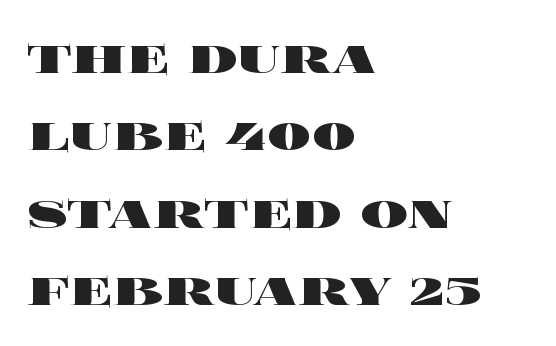
{"italic": "no", "bold": "yes", "weight": "heavy", "width": "wide", "x_height": "large", "monospaced": "no", "underline": "no", "align": "left", "line_spacing": "normal", "line_spacing_ratio": 1.31, "letter_spacing": "normal", "letter_spacing_em": 0.0, "glyph_px": 59}
